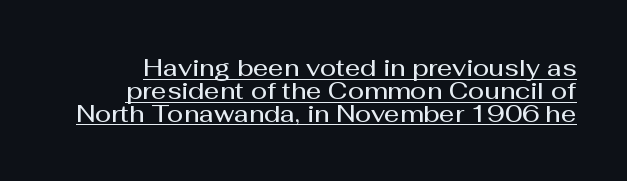
{"italic": "no", "bold": "semi", "underline": "yes", "line_spacing": "tight", "line_spacing_ratio": 0.95, "letter_spacing": "normal", "letter_spacing_em": 0.0, "glyph_px": 24}
